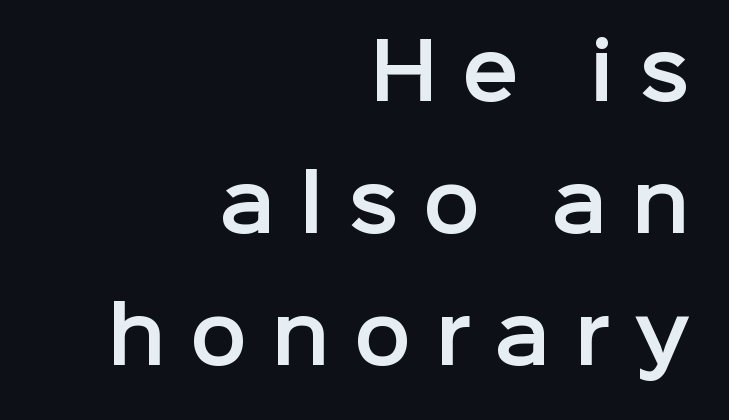
The image shows 76 px sans-serif type, upright; set right-aligned, line spacing 1.74x, unusually wide letter spacing (+0.31 em), not underlined; low stroke contrast and a medium x-height.
